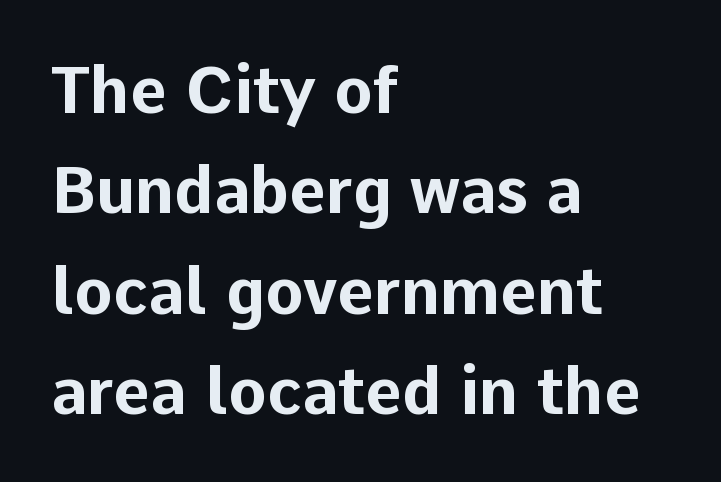
The image shows 64 px bold sans-serif type, upright; set left-aligned, normal line spacing (1.57x), normal letter spacing, not underlined; low stroke contrast and a medium x-height.
